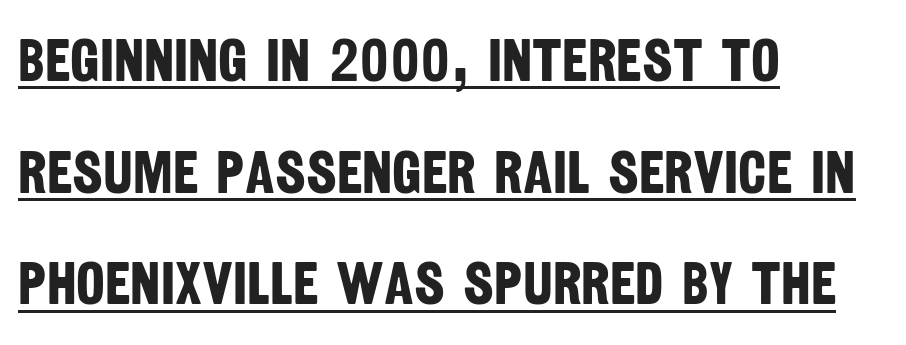
{"serif": "no", "bold": "yes", "weight": "bold", "width": "condensed", "stroke_contrast": "low", "x_height": "large", "monospaced": "no", "underline": "yes", "align": "left", "line_spacing_ratio": 1.83, "letter_spacing": "normal", "letter_spacing_em": 0.0, "glyph_px": 61}
